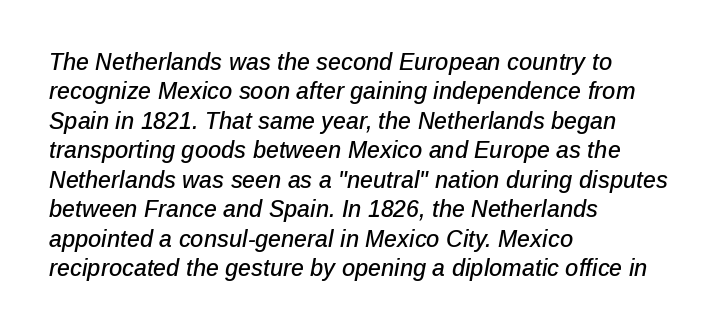
The image shows 23 px text type, italic (leaning right); set left-aligned, normal line spacing (1.28x), normal letter spacing, not underlined.
